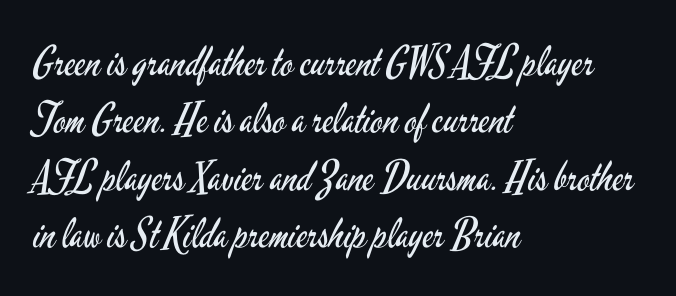
The image shows 41 px regular-weight, condensed sans-serif type; set left-aligned, normal line spacing (1.4x), normal letter spacing, not underlined; low stroke contrast and a small x-height.
